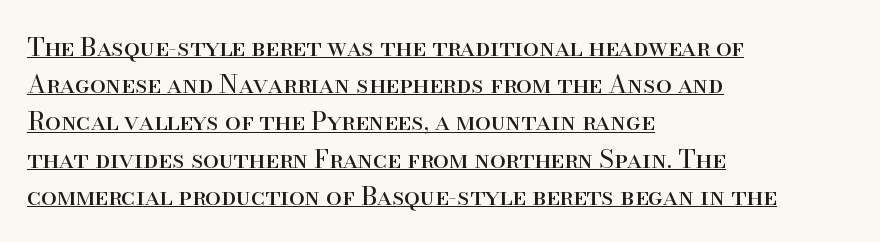
Q: Is the text bold? A: No.
Q: Is the text italic (slanted)? A: No, it is upright.
Q: Is the text underlined? A: Yes.
Q: How is the paragraph aligned? A: Left-aligned.
Q: Is the spacing between letters normal or unusually wide? A: Normal.
Q: Is the spacing between lines tight, normal or loose? A: Normal.
